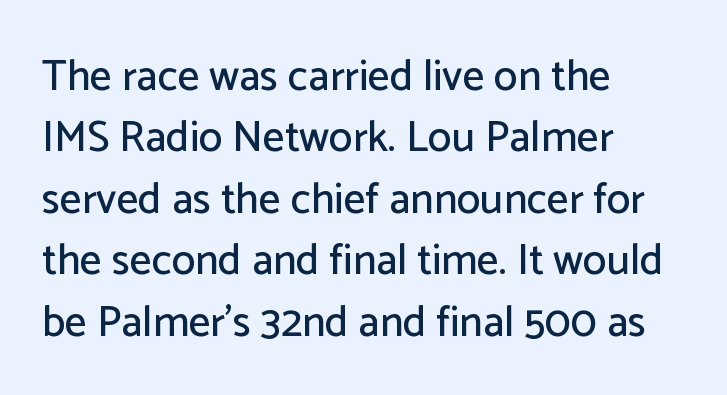
The image shows 43 px sans-serif type, upright; set left-aligned, normal line spacing (1.43x), normal letter spacing, not underlined; low stroke contrast and a medium x-height.
